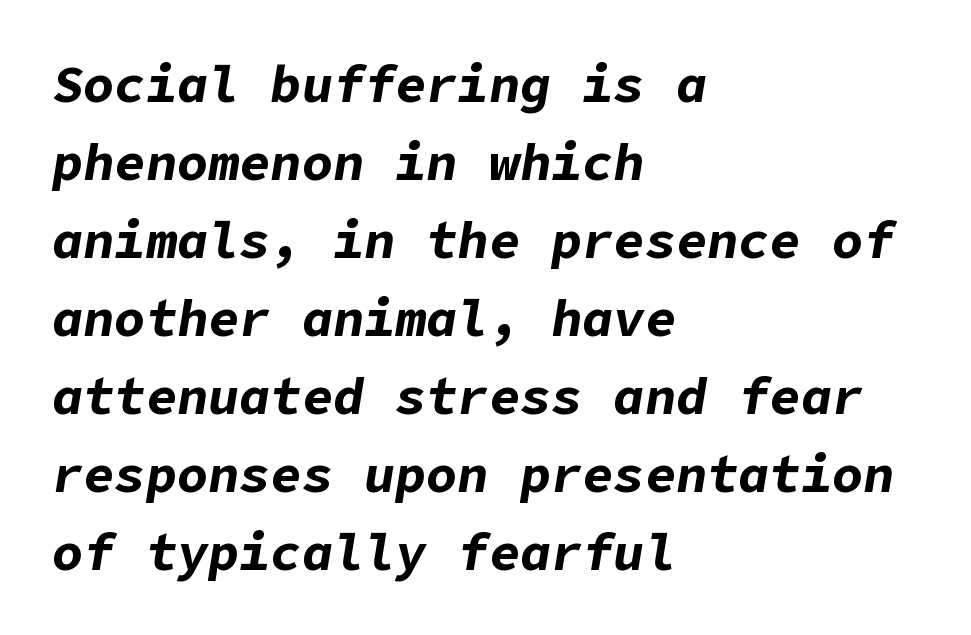
Q: Is the text bold? A: Yes.
Q: Is the text italic (slanted)? A: Yes, it leans right by about 9 degrees.
Q: Is the text underlined? A: No.
Q: How is the paragraph aligned? A: Left-aligned.
Q: Is the spacing between letters normal or unusually wide? A: Normal.
Q: Is the spacing between lines tight, normal or loose? A: Normal.
Q: Width (condensed, normal, or wide)? A: Normal.
Q: Stroke contrast? A: Low.
Q: x-height? A: Medium.
